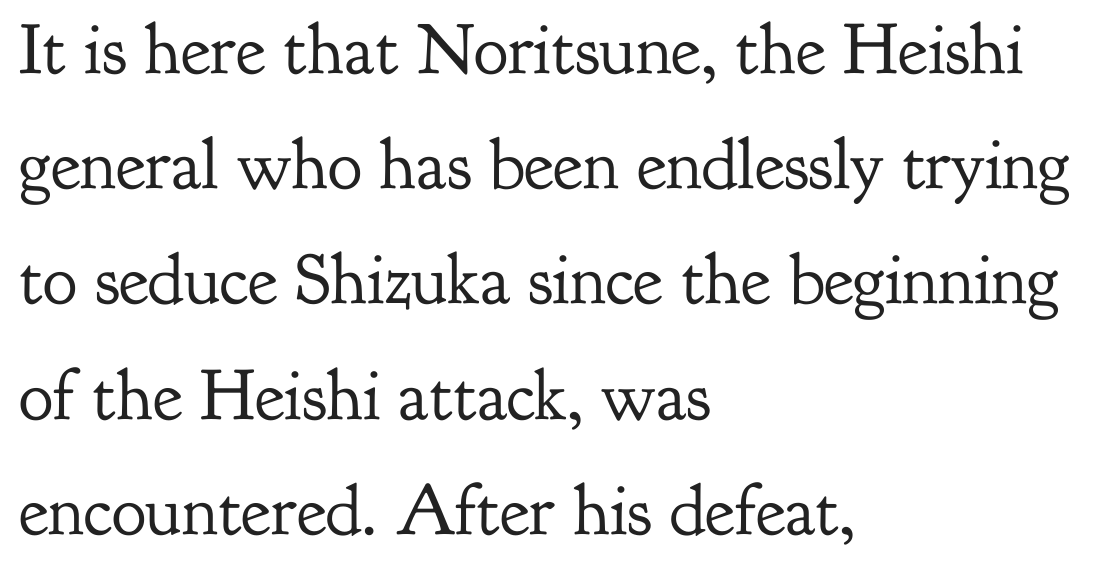
The image shows 72 px regular-weight serif type, upright; set left-aligned, normal line spacing (1.6x), normal letter spacing, not underlined; low stroke contrast and a small x-height.
